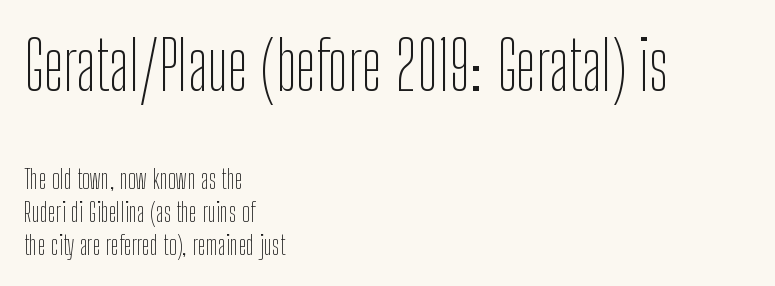
Q: Is the text bold? A: No.
Q: Is the text italic (slanted)? A: No, it is upright.
Q: Is the typeface a serif or a sans-serif typeface? A: Sans-serif.
Q: Is the text underlined? A: No.
Q: How is the paragraph aligned? A: Left-aligned.
Q: Is the spacing between letters normal or unusually wide? A: Normal.
Q: Which block of text is set in a larger size, the first (top) or the second (bottom)? A: The first (top) one.
Q: Width (condensed, normal, or wide)? A: Condensed.
Q: Stroke contrast? A: Low.
Q: x-height? A: Medium.
Q: Monospaced? A: No.
